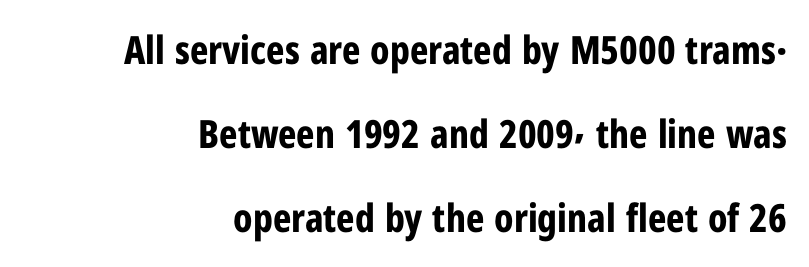
Q: Is the text bold? A: Yes.
Q: Is the text italic (slanted)? A: No, it is upright.
Q: Is the typeface a serif or a sans-serif typeface? A: Sans-serif.
Q: Is the text underlined? A: No.
Q: How is the paragraph aligned? A: Right-aligned.
Q: Is the spacing between letters normal or unusually wide? A: Normal.
Q: Is the spacing between lines tight, normal or loose? A: Loose.
Q: Width (condensed, normal, or wide)? A: Condensed.
Q: Stroke contrast? A: Low.
Q: x-height? A: Medium.
Q: Monospaced? A: No.
